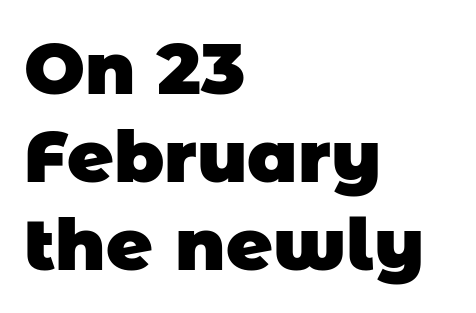
The compositor pushed each line to the left boundary. Underlining? Definitely not there. Does extra space separate the letters? No, they use regular spacing. This is sans-serif lettering, the kind often seen on screens and signage. These lines are rendered in a variable-pitch font. Typesetter's note: full bold, strokes at maximum text heaviness.
